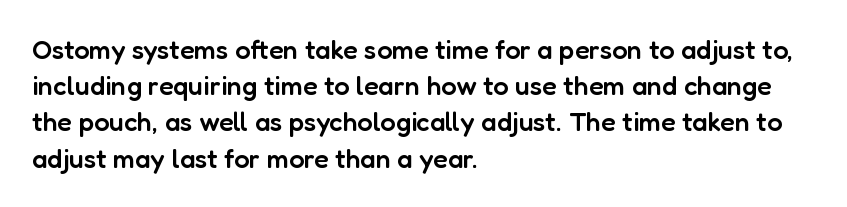
Nobody touched the tracking dial on this one. Its strokes are somewhat broadened, the hallmark of semibold type. Reading down the column, the eye jumps a familiar distance to each next line. Decoration check: the copy has no underline. The paragraph has a hard left edge and a soft right edge. Does the lettering tilt? It doesn't — this is upright.
